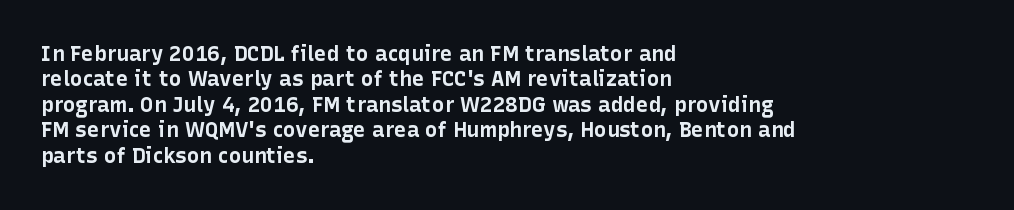
Q: Is the text bold? A: Yes.
Q: Is the text italic (slanted)? A: No, it is upright.
Q: Is the text underlined? A: No.
Q: How is the paragraph aligned? A: Left-aligned.
Q: Is the spacing between letters normal or unusually wide? A: Normal.
